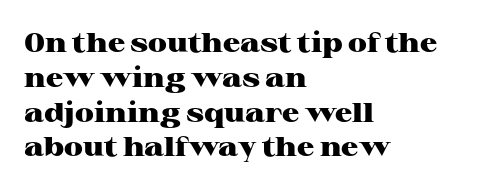
Q: Is the text bold? A: Yes.
Q: Is the text italic (slanted)? A: No, it is upright.
Q: Is the text underlined? A: No.
Q: How is the paragraph aligned? A: Left-aligned.
Q: Is the spacing between letters normal or unusually wide? A: Normal.
Q: Is the spacing between lines tight, normal or loose? A: Normal.
